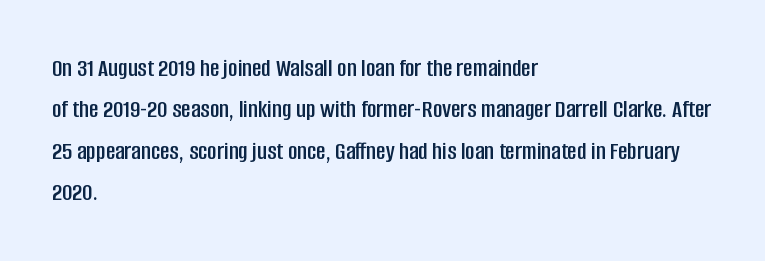
The image shows 26 px text type, upright; set left-aligned, normal line spacing (1.59x), normal letter spacing, not underlined.
